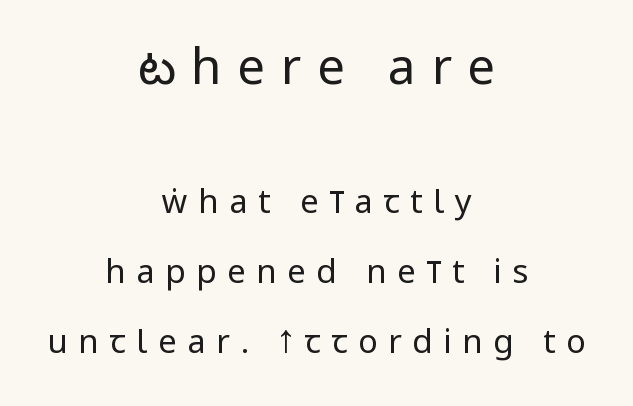
Q: Is the text bold? A: No.
Q: Is the text italic (slanted)? A: No, it is upright.
Q: Is the typeface a serif or a sans-serif typeface? A: Sans-serif.
Q: Is the text underlined? A: No.
Q: How is the paragraph aligned? A: Centered.
Q: Is the spacing between letters normal or unusually wide? A: Unusually wide.
Q: Is the spacing between lines tight, normal or loose? A: Loose.
Q: Which block of text is set in a larger size, the first (top) or the second (bottom)? A: The first (top) one.
Q: Width (condensed, normal, or wide)? A: Condensed.
Q: Stroke contrast? A: Low.
